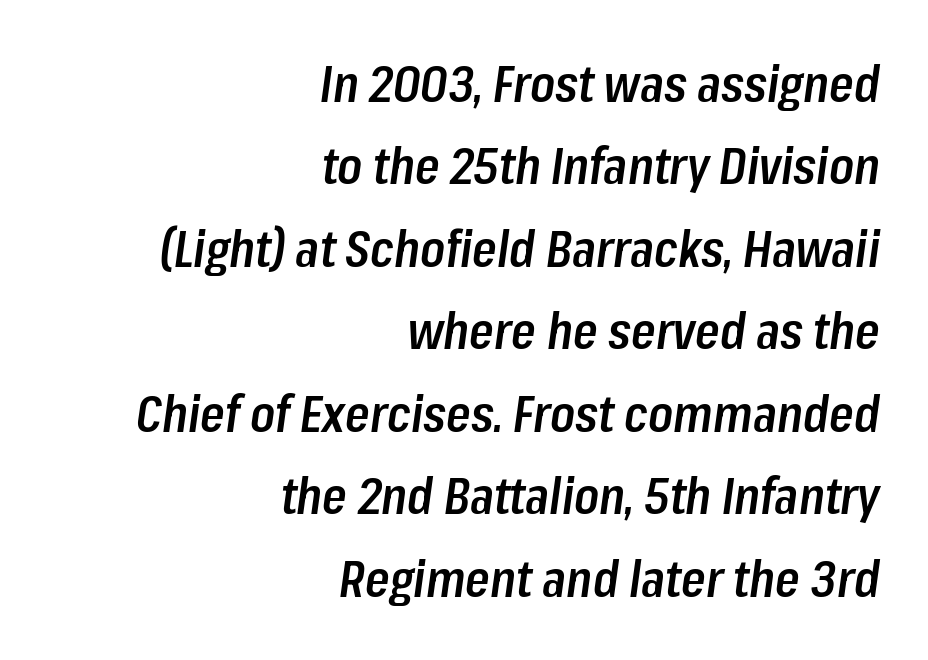
The image shows 50 px semibold, condensed type, italic (leaning right); set right-aligned, normal line spacing (1.65x), normal letter spacing, not underlined; low stroke contrast and a medium x-height.
